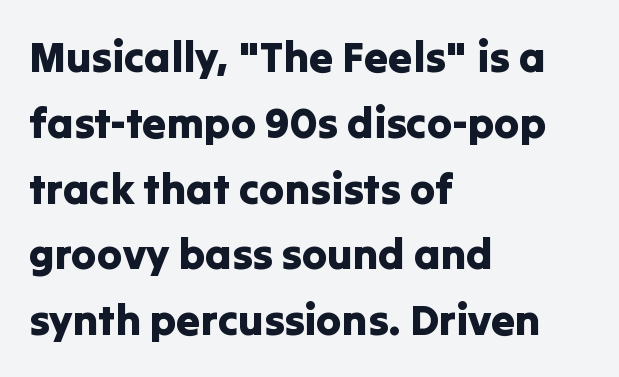
{"serif": "no", "italic": "no", "width": "normal", "stroke_contrast": "low", "x_height": "medium", "monospaced": "no", "underline": "no", "align": "left", "line_spacing": "normal", "line_spacing_ratio": 1.53, "letter_spacing": "normal", "letter_spacing_em": 0.0, "glyph_px": 43}
